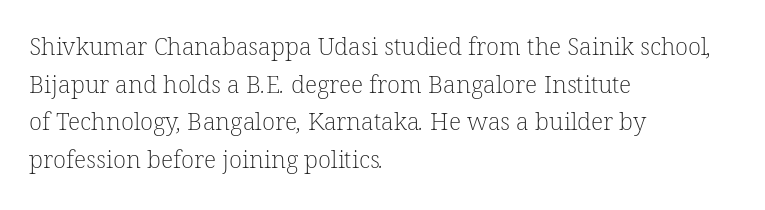
The image shows 24 px text type; set left-aligned, normal line spacing (1.57x), normal letter spacing, not underlined.
